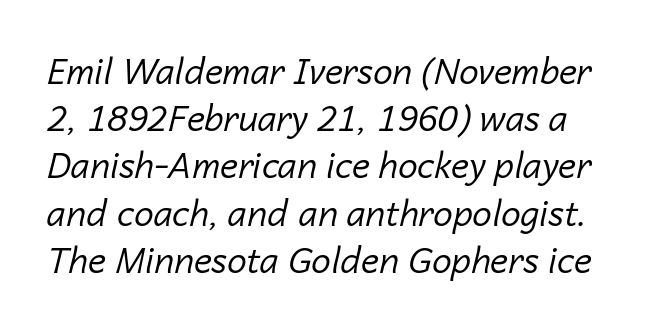
{"italic": "yes", "lean": "right", "slant_degrees": 14, "bold": "no", "weight": "regular", "width": "normal", "stroke_contrast": "low", "x_height": "medium", "monospaced": "no", "underline": "no", "line_spacing": "normal", "line_spacing_ratio": 1.35, "letter_spacing": "normal", "letter_spacing_em": 0.0, "glyph_px": 35}
